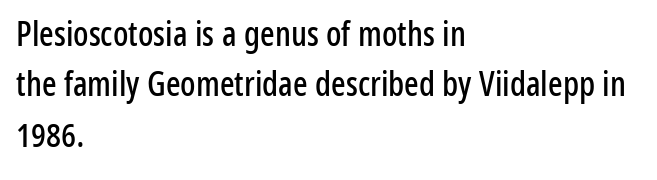
Q: Is the text italic (slanted)? A: No, it is upright.
Q: Is the typeface a serif or a sans-serif typeface? A: Sans-serif.
Q: Is the text underlined? A: No.
Q: How is the paragraph aligned? A: Left-aligned.
Q: Is the spacing between letters normal or unusually wide? A: Normal.
Q: Is the spacing between lines tight, normal or loose? A: Normal.
Q: Width (condensed, normal, or wide)? A: Condensed.
Q: Stroke contrast? A: Low.
Q: x-height? A: Medium.
Q: Monospaced? A: No.
